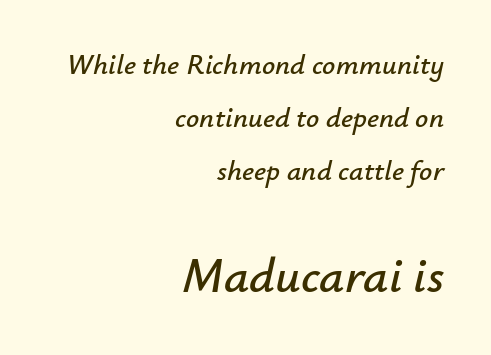
{"italic": "yes", "lean": "right", "slant_degrees": 12, "width": "normal", "stroke_contrast": "low", "x_height": "small", "monospaced": "no", "underline": "no", "align": "right", "line_spacing_ratio": 1.83, "letter_spacing": "normal", "letter_spacing_em": 0.0, "larger_block": "second", "size_ratio": 1.72, "glyph_px": 50}
